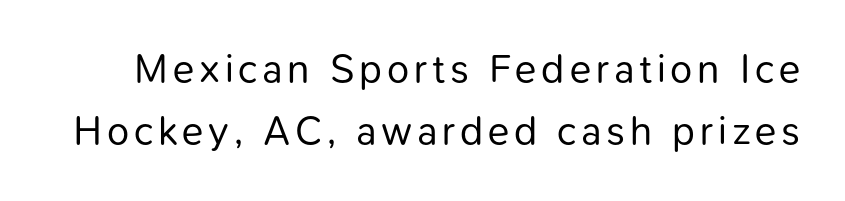
This sample uses a sans-serif face. No letter is thick-stroked: the sample isn't bold. When letters stand straight like this, we call the style roman or upright. Descenders hang freely into open space.
